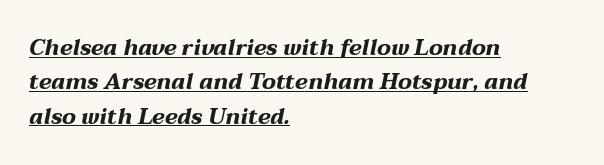
Q: Is the text bold? A: Yes.
Q: Is the text italic (slanted)? A: Yes, it leans right by about 12 degrees.
Q: Is the text underlined? A: Yes.
Q: How is the paragraph aligned? A: Left-aligned.
Q: Is the spacing between letters normal or unusually wide? A: Normal.
Q: Is the spacing between lines tight, normal or loose? A: Normal.
